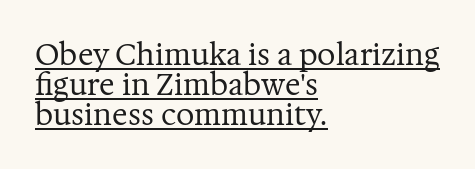
{"serif": "yes", "italic": "no", "bold": "no", "weight": "regular", "width": "normal", "stroke_contrast": "medium", "x_height": "medium", "monospaced": "no", "underline": "yes", "align": "left", "line_spacing": "tight", "line_spacing_ratio": 1.04, "letter_spacing": "normal", "letter_spacing_em": 0.0, "glyph_px": 29}
